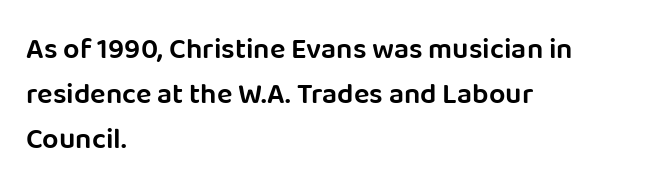
{"serif": "no", "italic": "no", "bold": "semi", "weight": "semibold", "width": "normal", "stroke_contrast": "low", "x_height": "large", "monospaced": "no", "underline": "no", "align": "left", "line_spacing": "normal", "line_spacing_ratio": 1.56, "letter_spacing": "normal", "letter_spacing_em": 0.0, "glyph_px": 29}
